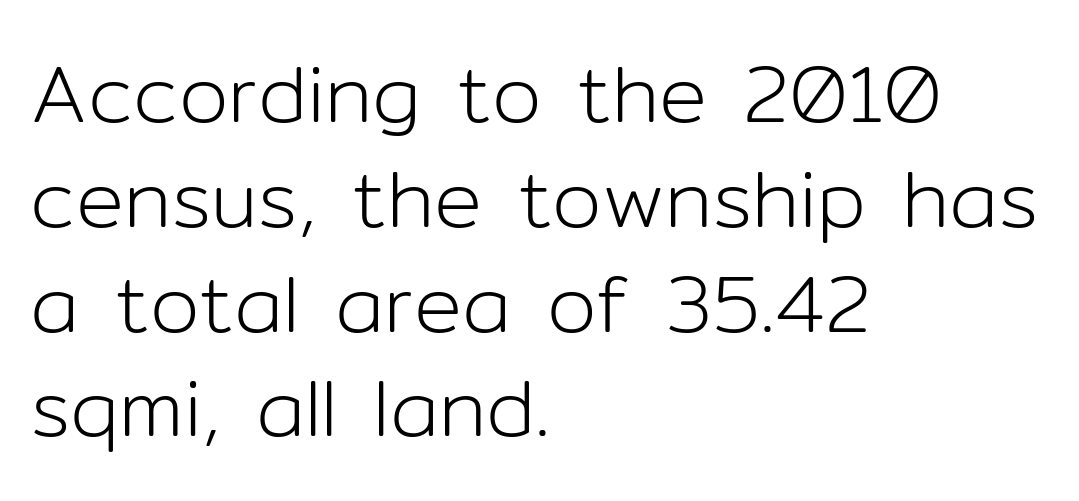
Q: Is the text bold? A: No.
Q: Is the text italic (slanted)? A: No, it is upright.
Q: Is the typeface a serif or a sans-serif typeface? A: Sans-serif.
Q: Is the text underlined? A: No.
Q: How is the paragraph aligned? A: Left-aligned.
Q: Is the spacing between letters normal or unusually wide? A: Normal.
Q: Is the spacing between lines tight, normal or loose? A: Normal.
Q: Width (condensed, normal, or wide)? A: Normal.
Q: Stroke contrast? A: Low.
Q: x-height? A: Medium.
Q: Monospaced? A: No.
